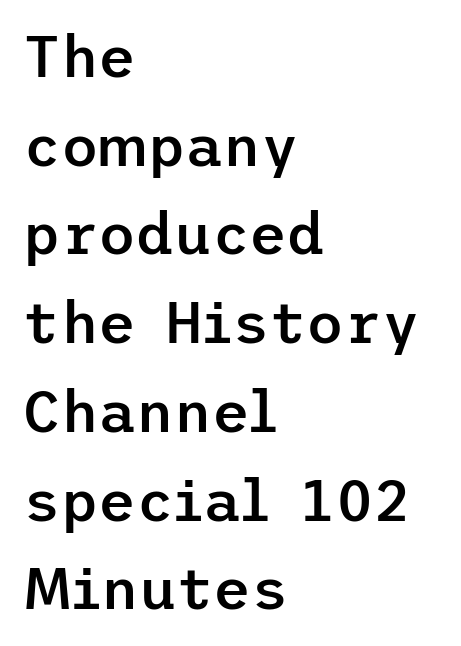
{"serif": "no", "italic": "no", "bold": "semi", "weight": "semibold", "width": "normal", "stroke_contrast": "low", "x_height": "medium", "underline": "no", "align": "left", "line_spacing": "normal", "line_spacing_ratio": 1.53, "letter_spacing": "normal", "letter_spacing_em": 0.0, "glyph_px": 58}
